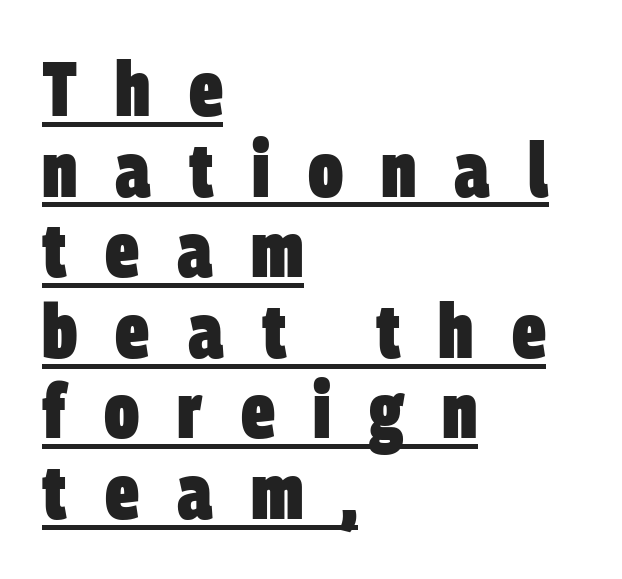
Q: Is the text bold? A: Yes.
Q: Is the typeface a serif or a sans-serif typeface? A: Sans-serif.
Q: Is the text underlined? A: Yes.
Q: How is the paragraph aligned? A: Left-aligned.
Q: Is the spacing between letters normal or unusually wide? A: Unusually wide.
Q: Is the spacing between lines tight, normal or loose? A: Tight.
Q: Width (condensed, normal, or wide)? A: Condensed.
Q: Stroke contrast? A: Low.
Q: x-height? A: Large.
Q: Monospaced? A: No.
